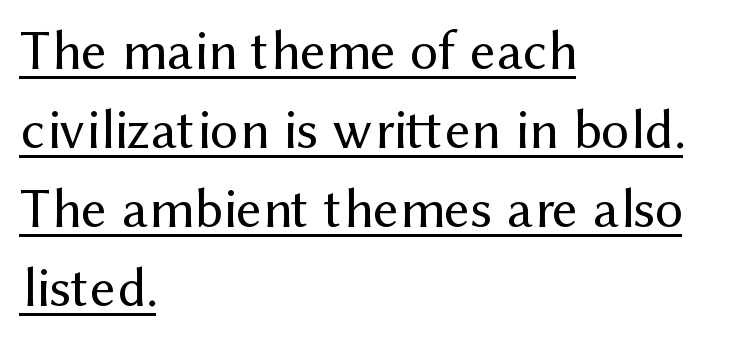
The image shows 56 px regular-weight sans-serif type, upright; set left-aligned, normal line spacing (1.41x), normal letter spacing, underlined; medium stroke contrast and a medium x-height.
